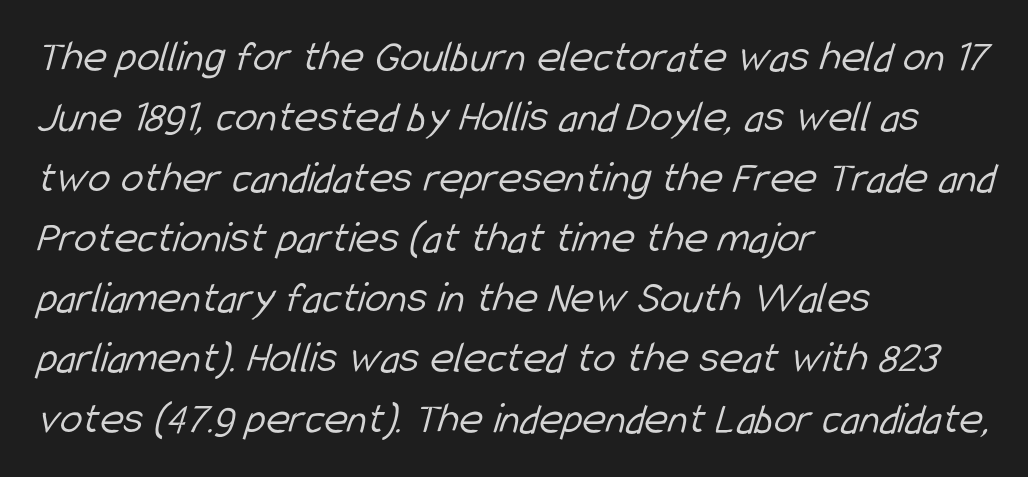
{"serif": "no", "bold": "no", "weight": "light", "width": "condensed", "stroke_contrast": "low", "x_height": "medium", "monospaced": "no", "underline": "no", "align": "left", "line_spacing": "normal", "line_spacing_ratio": 1.34, "letter_spacing": "normal", "letter_spacing_em": 0.0, "glyph_px": 45}
